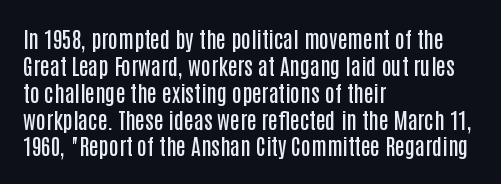
Letters rest on an invisible, unmarked baseline. Notice how the stems are strictly vertical — no italics here. In terms of letterspacing, this is plain default setting. This is moderately heavy type, rendered in semibold. Reading down the block, your eye returns to a fixed left position each line.
